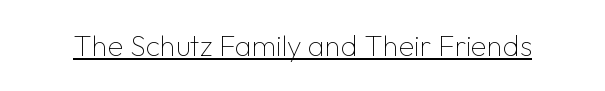
Q: Is the text bold? A: No.
Q: Is the text italic (slanted)? A: No, it is upright.
Q: Is the typeface a serif or a sans-serif typeface? A: Sans-serif.
Q: Is the text underlined? A: Yes.
Q: Is the spacing between letters normal or unusually wide? A: Normal.
Q: Width (condensed, normal, or wide)? A: Normal.
Q: Stroke contrast? A: Low.
Q: x-height? A: Medium.
Q: Monospaced? A: No.
